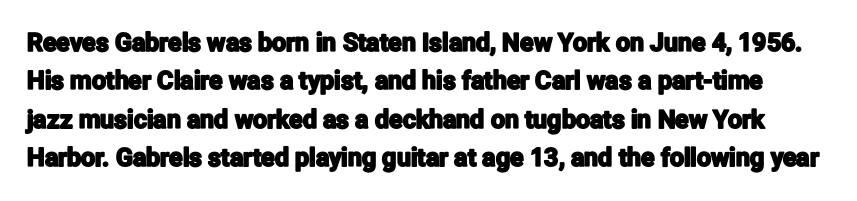
{"italic": "no", "underline": "no", "line_spacing": "normal", "line_spacing_ratio": 1.54, "letter_spacing": "normal", "letter_spacing_em": 0.0, "glyph_px": 25}
